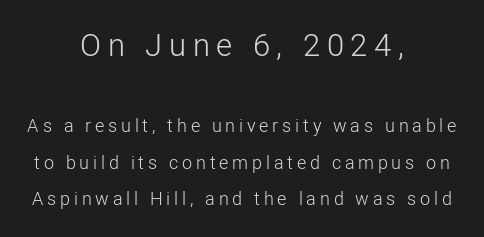
This rendering uses center alignment, leaving both contours irregular but symmetric. Line spacing here is loose. The weight tops out at a normal text grade. The rendering uses natural spacing where letterforms have individual widths. The upper block of text is set noticeably larger than the block beneath it.
